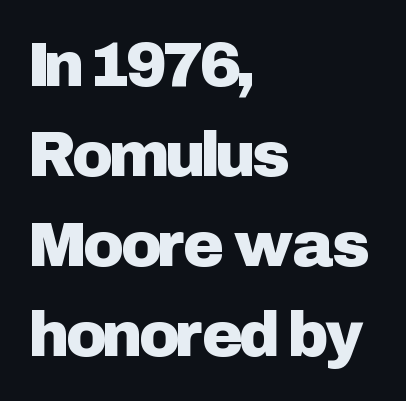
The image shows 62 px sans-serif type, upright; set left-aligned, normal line spacing (1.45x), normal letter spacing, not underlined; low stroke contrast and a medium x-height.
